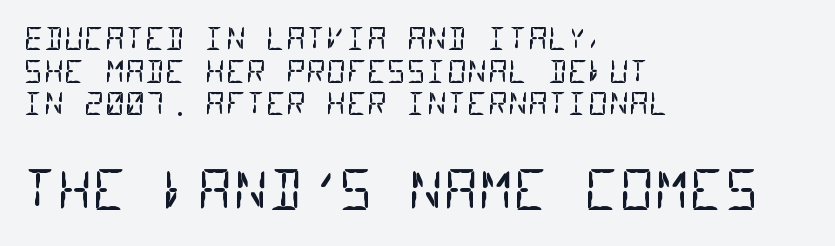
{"serif": "no", "bold": "no", "weight": "regular", "width": "condensed", "stroke_contrast": "low", "x_height": "large", "monospaced": "yes", "underline": "no", "align": "left", "line_spacing": "tight", "line_spacing_ratio": 1.05, "letter_spacing": "normal", "letter_spacing_em": 0.0, "larger_block": "second", "size_ratio": 1.74, "glyph_px": 54}
